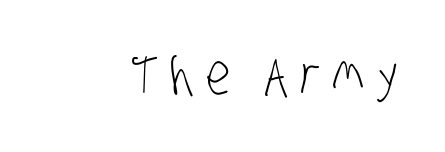
The passage shown is typed in a proportional face where columns would drift. What kind of face is this? One without serifs — a sans. Each word looks stretched out because of the extra space between its letters. Stems here are at most as thick as an everyday book face. Beneath every word, the page is bare.
